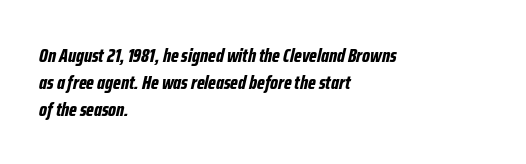
{"italic": "yes", "lean": "right", "slant_degrees": 12, "bold": "yes", "underline": "no", "align": "left", "line_spacing": "normal", "line_spacing_ratio": 1.35, "letter_spacing": "normal", "letter_spacing_em": 0.0, "glyph_px": 20}
